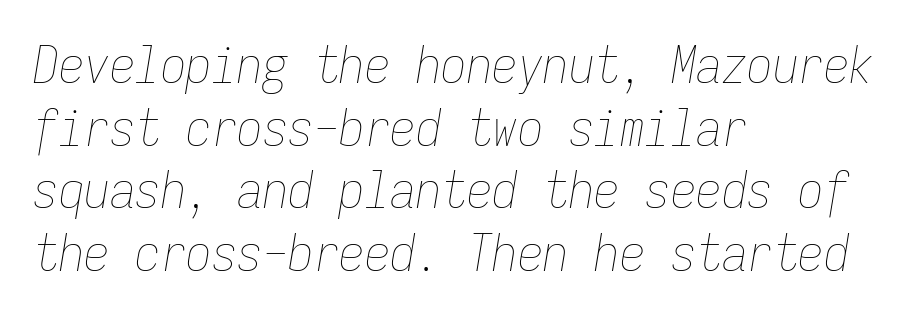
Q: Is the text bold? A: No.
Q: Is the text italic (slanted)? A: Yes, it leans right by about 9 degrees.
Q: Is the text underlined? A: No.
Q: How is the paragraph aligned? A: Left-aligned.
Q: Is the spacing between letters normal or unusually wide? A: Normal.
Q: Width (condensed, normal, or wide)? A: Condensed.
Q: Stroke contrast? A: Low.
Q: x-height? A: Medium.
Q: Monospaced? A: Yes.
